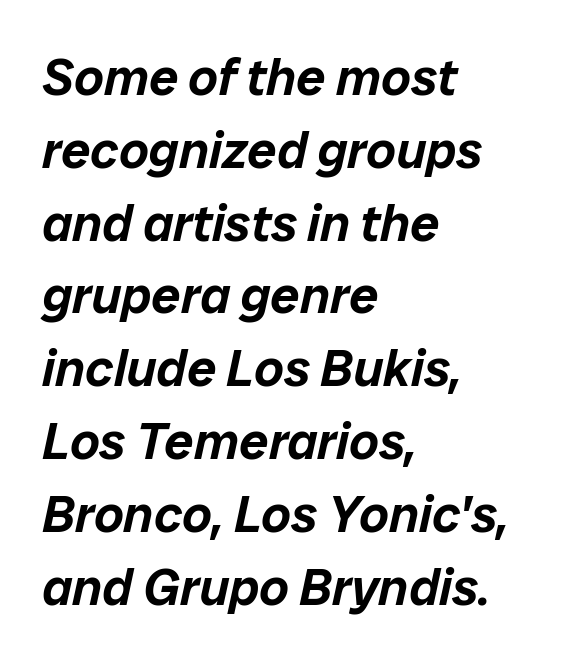
Q: Is the text italic (slanted)? A: Yes, it leans right by about 12 degrees.
Q: Is the text underlined? A: No.
Q: How is the paragraph aligned? A: Left-aligned.
Q: Is the spacing between letters normal or unusually wide? A: Normal.
Q: Is the spacing between lines tight, normal or loose? A: Normal.
Q: Width (condensed, normal, or wide)? A: Normal.
Q: Stroke contrast? A: Low.
Q: x-height? A: Medium.
Q: Monospaced? A: No.
